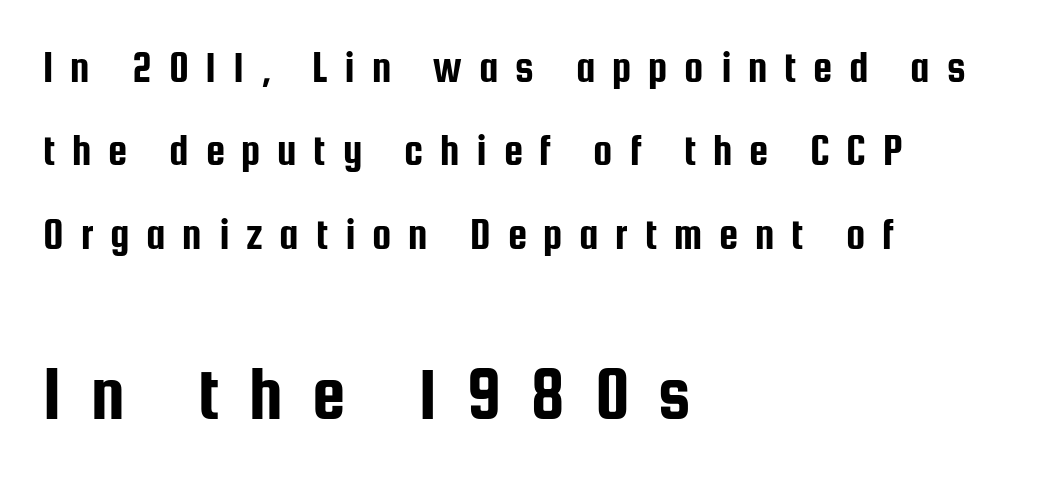
Q: Is the text italic (slanted)? A: No, it is upright.
Q: Is the typeface a serif or a sans-serif typeface? A: Sans-serif.
Q: Is the text underlined? A: No.
Q: How is the paragraph aligned? A: Left-aligned.
Q: Is the spacing between letters normal or unusually wide? A: Unusually wide.
Q: Is the spacing between lines tight, normal or loose? A: Loose.
Q: Which block of text is set in a larger size, the first (top) or the second (bottom)? A: The second (bottom) one.
Q: Width (condensed, normal, or wide)? A: Condensed.
Q: Stroke contrast? A: Low.
Q: x-height? A: Medium.
Q: Monospaced? A: No.
